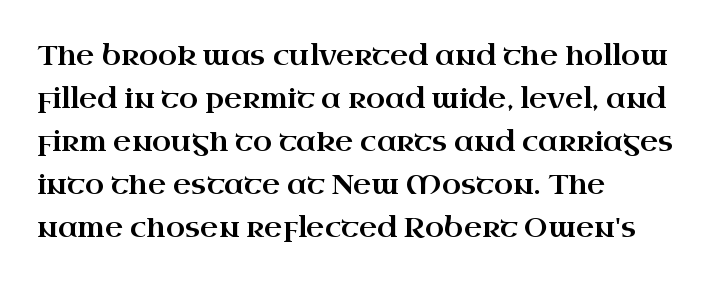
{"serif": "yes", "italic": "no", "width": "wide", "stroke_contrast": "high", "x_height": "small", "monospaced": "no", "underline": "no", "align": "left", "line_spacing": "normal", "line_spacing_ratio": 1.54, "letter_spacing": "normal", "letter_spacing_em": 0.0, "glyph_px": 28}
